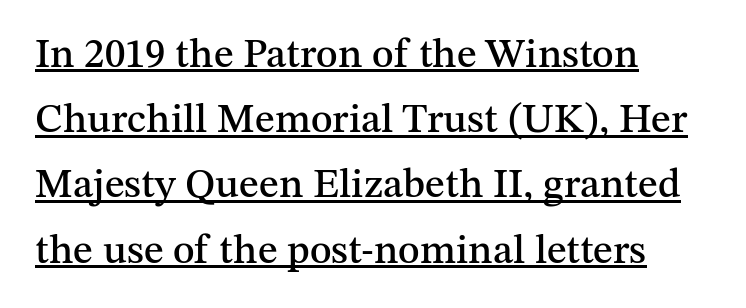
Regarding serifs, this sample has them. What decoration does the sample have? An underline. The rows are spaced the way most documents space them. Each letter keeps its own natural width here, so spacing adapts to shape.
